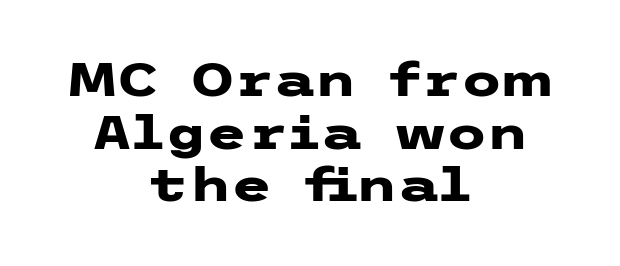
Q: Is the text bold? A: Yes.
Q: Is the text italic (slanted)? A: No, it is upright.
Q: Is the typeface a serif or a sans-serif typeface? A: Sans-serif.
Q: Is the text underlined? A: No.
Q: How is the paragraph aligned? A: Centered.
Q: Is the spacing between letters normal or unusually wide? A: Normal.
Q: Is the spacing between lines tight, normal or loose? A: Tight.
Q: Width (condensed, normal, or wide)? A: Wide.
Q: Stroke contrast? A: Low.
Q: x-height? A: Medium.
